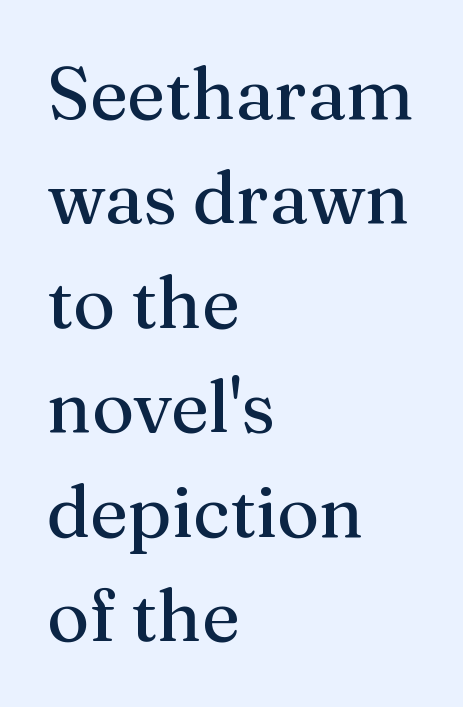
The image shows 73 px regular-weight serif type, upright; set left-aligned, normal line spacing (1.43x), normal letter spacing, not underlined; medium stroke contrast and a medium x-height.
